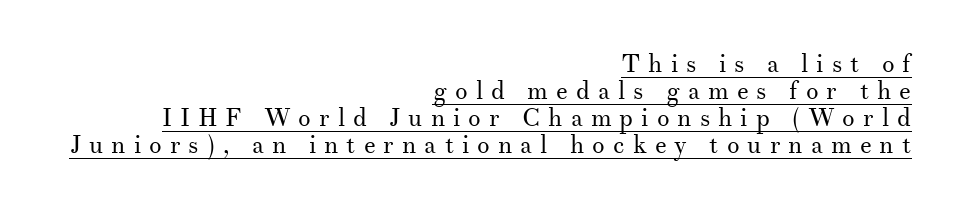
The image shows 25 px text type, upright; set right-aligned, tight line spacing (1.08x), unusually wide letter spacing (+0.32 em), underlined.
